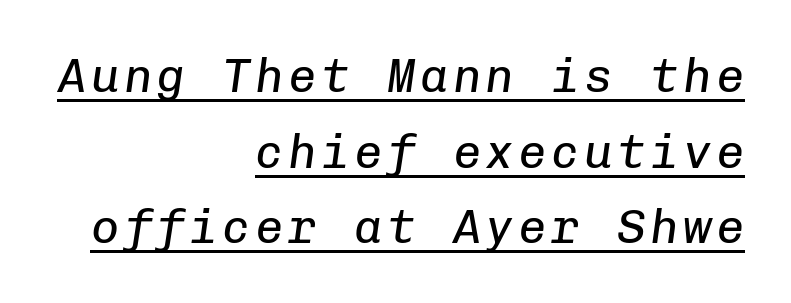
The image shows 47 px regular-weight type, italic (leaning right), monospaced; set right-aligned, normal line spacing (1.61x), underlined; low stroke contrast and a medium x-height.
